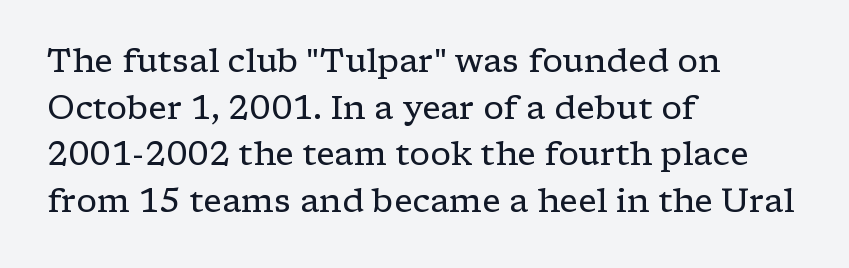
{"serif": "yes", "italic": "no", "bold": "no", "weight": "regular", "width": "wide", "stroke_contrast": "low", "x_height": "medium", "monospaced": "no", "underline": "no", "align": "left", "line_spacing": "normal", "line_spacing_ratio": 1.41, "letter_spacing": "normal", "letter_spacing_em": 0.0, "glyph_px": 33}
